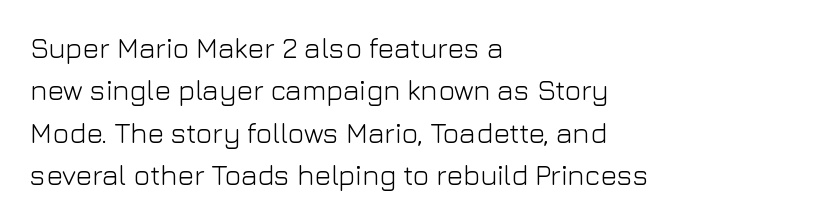
In CSS terms this would be text-align: left. Beneath every word, the page is bare. Between one letter and the next there's only the usual sliver of space. A typesetter would call this proportional, since set widths differ per character. Letterform terminals end flat and unadorned throughout the passage.
